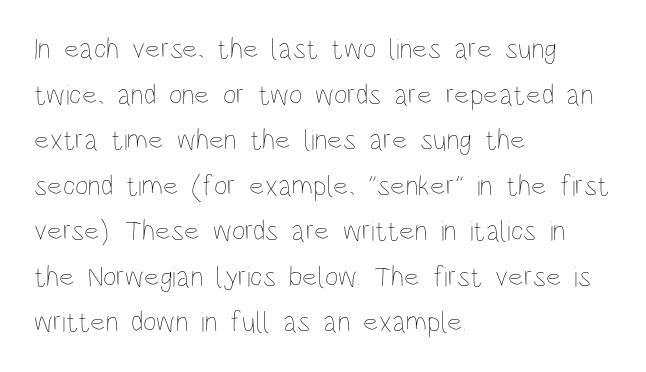
The letters advance in unequal steps, a hallmark of proportional type. Glance below the letters and you will spot only blank space. In CSS terms this would be text-align: left. Nobody touched the tracking dial on this one.
